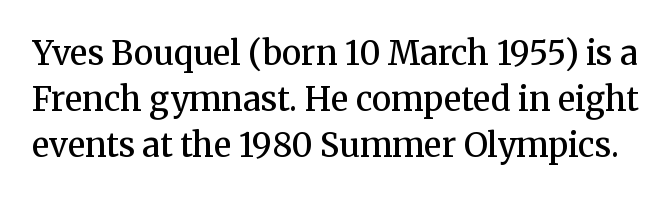
A roman cut, with each character standing at attention. The text was rendered using a seriffed face with decorative stroke endings. The face used here is a semibold: visibly heavier than regular, lighter than bold. Looks like regular typesetting: each glyph gets only the width it needs. The string is rendered with underlining switched off. Leading: standard.
